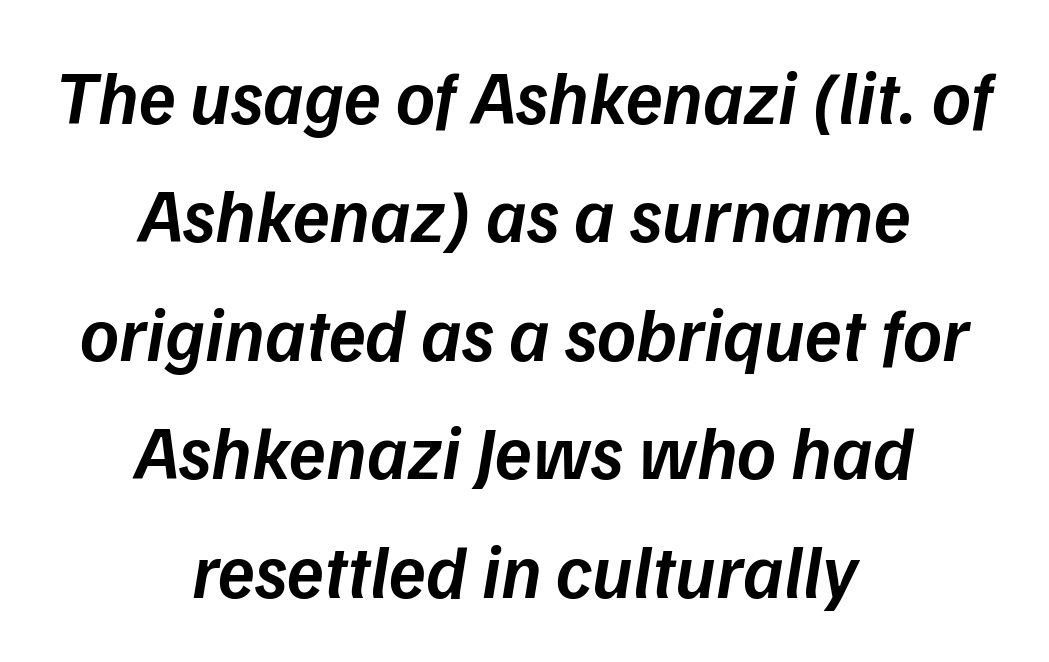
Q: Is the text bold? A: Semi-bold.
Q: Is the text italic (slanted)? A: Yes, it leans right by about 9 degrees.
Q: Is the text underlined? A: No.
Q: How is the paragraph aligned? A: Centered.
Q: Is the spacing between letters normal or unusually wide? A: Normal.
Q: Is the spacing between lines tight, normal or loose? A: Normal.
Q: Width (condensed, normal, or wide)? A: Normal.
Q: Stroke contrast? A: Low.
Q: x-height? A: Medium.
Q: Monospaced? A: No.
